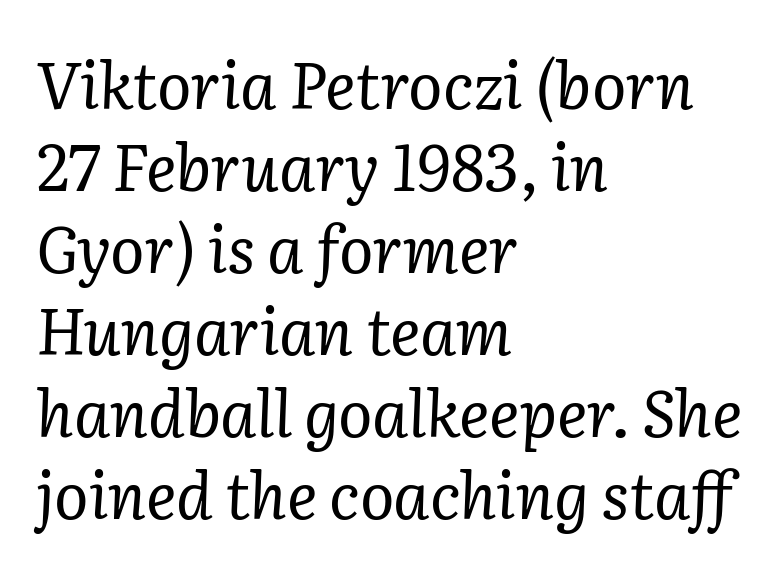
{"serif": "yes", "italic": "yes", "lean": "right", "slant_degrees": 2, "bold": "no", "weight": "regular", "width": "normal", "stroke_contrast": "low", "x_height": "medium", "monospaced": "no", "underline": "no", "align": "left", "line_spacing": "normal", "line_spacing_ratio": 1.28, "letter_spacing": "normal", "letter_spacing_em": 0.0, "glyph_px": 64}
